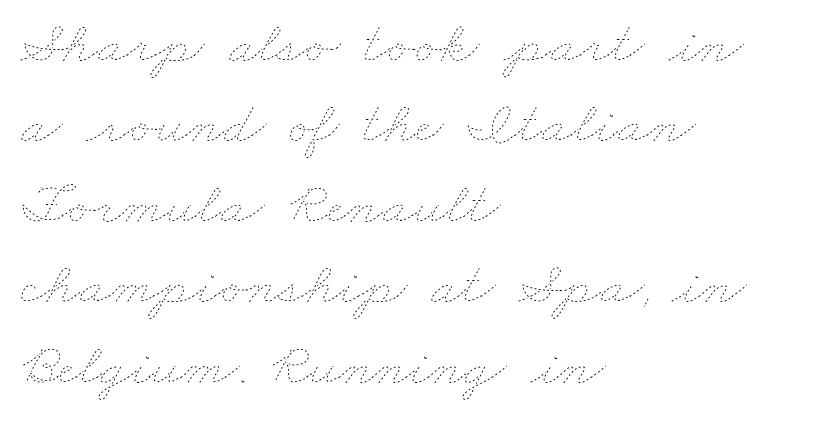
The passage shown is not bold in any degree. The face used here is proportionally spaced, like ordinary book or web type. A student would call this left alignment; a typographer would say flush left, rag right. The gap between lines stays unmarked. Honestly, the row spacing looks completely unremarkable. Tracking here is standard; glyphs follow each other at the usual distance.
